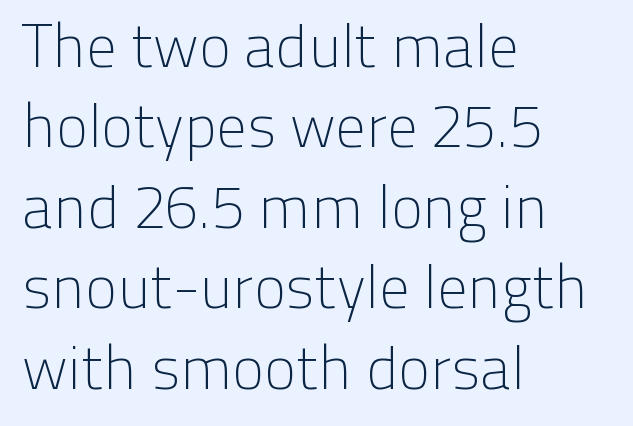
Q: Is the text bold? A: No.
Q: Is the text italic (slanted)? A: No, it is upright.
Q: Is the typeface a serif or a sans-serif typeface? A: Sans-serif.
Q: Is the text underlined? A: No.
Q: How is the paragraph aligned? A: Left-aligned.
Q: Is the spacing between letters normal or unusually wide? A: Normal.
Q: Is the spacing between lines tight, normal or loose? A: Normal.
Q: Width (condensed, normal, or wide)? A: Normal.
Q: Stroke contrast? A: Low.
Q: x-height? A: Medium.
Q: Monospaced? A: No.
